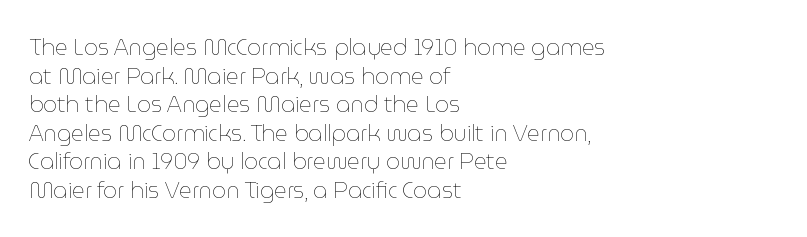
Check the space under the baseline: it is left empty. Characters follow at the spacing the type designer built in. These glyphs show unthickened strokes, regular width or finer. This is the regular roman posture of the typeface. A typesetter would call this leading conventional body-copy spacing. The compositor pushed each line to the left boundary.
